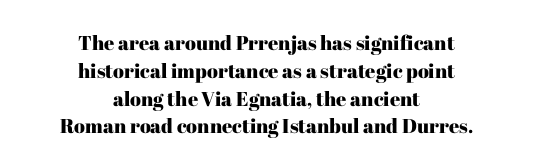
Q: Is the text italic (slanted)? A: No, it is upright.
Q: Is the text underlined? A: No.
Q: How is the paragraph aligned? A: Centered.
Q: Is the spacing between letters normal or unusually wide? A: Normal.
Q: Is the spacing between lines tight, normal or loose? A: Normal.
